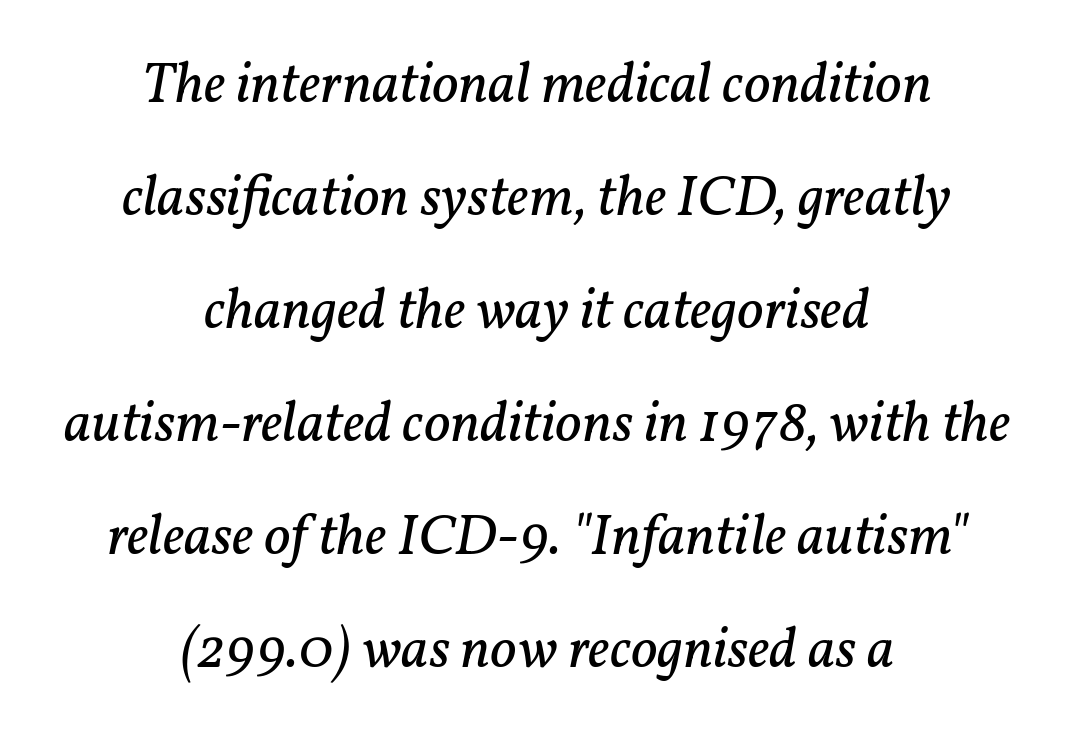
{"serif": "yes", "italic": "yes", "lean": "right", "slant_degrees": 11, "bold": "no", "weight": "regular", "width": "normal", "stroke_contrast": "low", "x_height": "medium", "monospaced": "no", "underline": "no", "align": "center", "line_spacing": "loose", "line_spacing_ratio": 1.95, "letter_spacing": "normal", "letter_spacing_em": 0.0, "glyph_px": 58}
